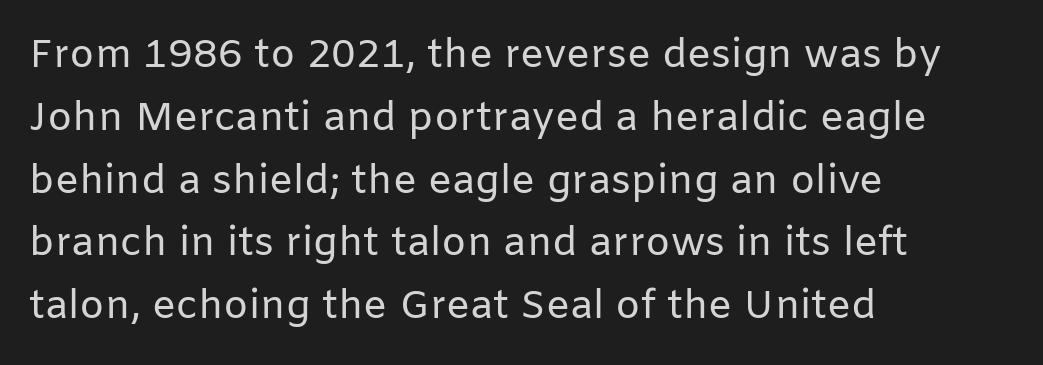
Q: Is the text bold? A: No.
Q: Is the text italic (slanted)? A: No, it is upright.
Q: Is the typeface a serif or a sans-serif typeface? A: Sans-serif.
Q: Is the text underlined? A: No.
Q: How is the paragraph aligned? A: Left-aligned.
Q: Is the spacing between letters normal or unusually wide? A: Normal.
Q: Is the spacing between lines tight, normal or loose? A: Normal.
Q: Width (condensed, normal, or wide)? A: Normal.
Q: Stroke contrast? A: Low.
Q: x-height? A: Medium.
Q: Monospaced? A: No.
